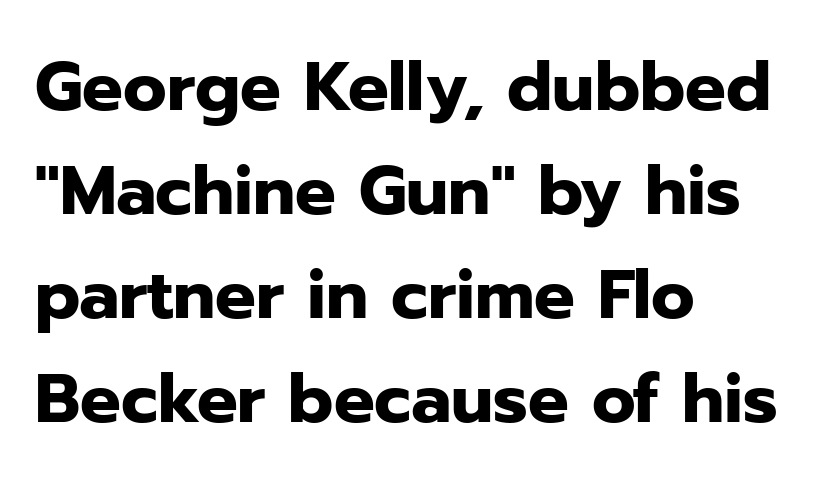
The image shows 68 px heavy sans-serif type, upright; set left-aligned, normal line spacing (1.53x), normal letter spacing, not underlined; low stroke contrast and a medium x-height.
